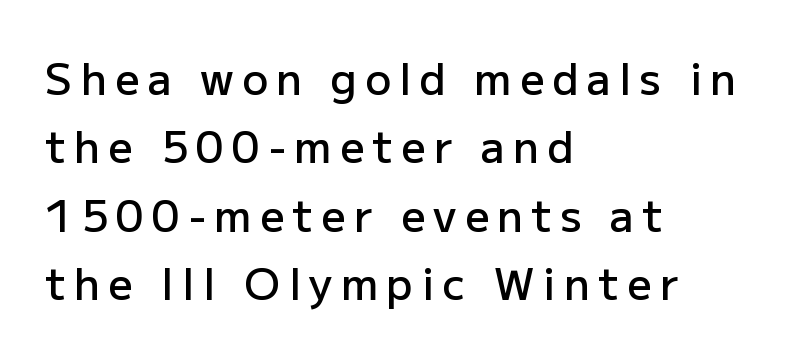
The image shows 43 px semibold sans-serif type, upright; set left-aligned, normal line spacing (1.59x), not underlined; low stroke contrast and a medium x-height.
